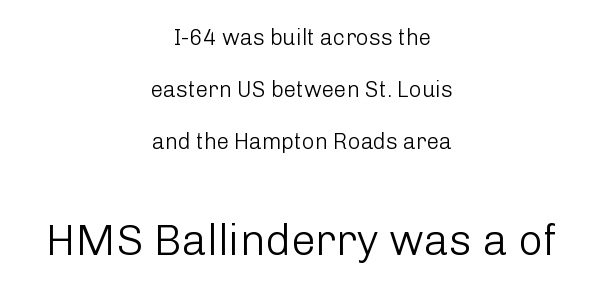
Italic? Not at all — the glyphs are vertical. Letters have the restrained weight of plain body copy at most. The second block has been scaled up relative to the first. Caption: multi-line text, centered on the measure. The letterforms sit shoulder to shoulder at normal distance. The string is rendered with underlining switched off.
